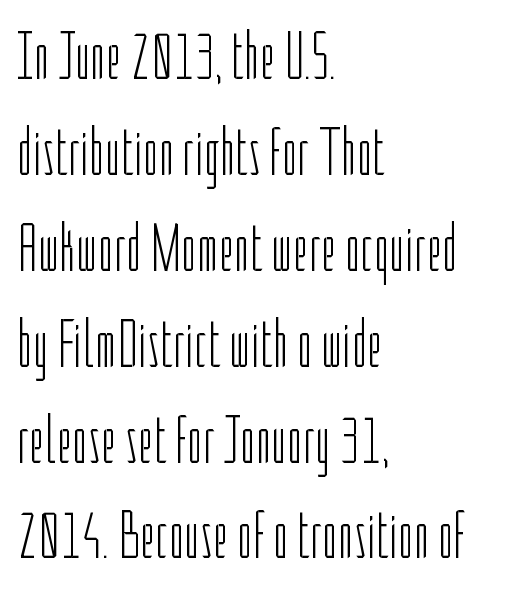
The image shows 68 px light, condensed sans-serif type, upright; set left-aligned, normal line spacing (1.41x), normal letter spacing, not underlined; low stroke contrast and a medium x-height.
